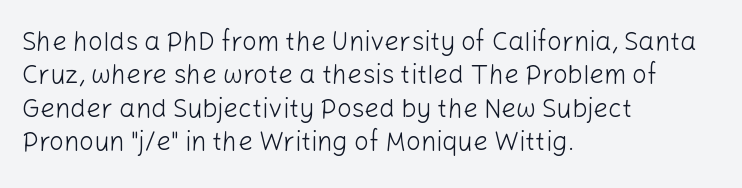
The image shows 26 px text type, upright; set left-aligned, normal line spacing (1.28x), normal letter spacing, not underlined.
